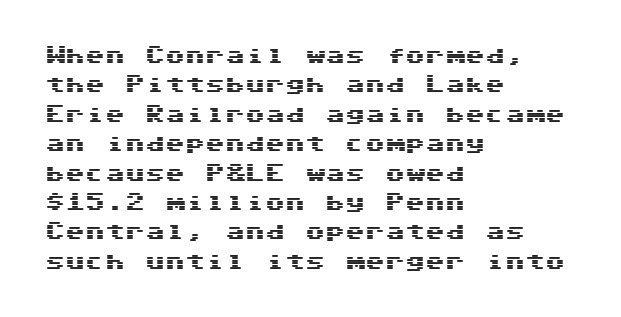
Notice how the passage keeps a crisp vertical edge on the left only. The space directly below the letters is spotless. The designer left line spacing at the default. Honestly, the letter spacing is just normal — you wouldn't notice it. Posture: vertical.
